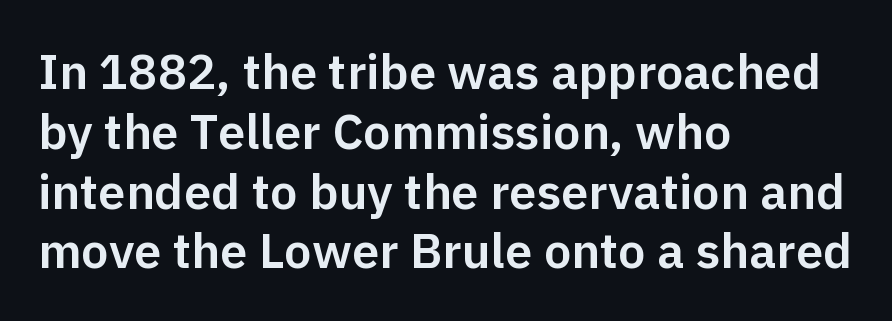
{"serif": "no", "italic": "no", "width": "normal", "stroke_contrast": "low", "x_height": "medium", "monospaced": "no", "underline": "no", "align": "left", "line_spacing_ratio": 1.22, "letter_spacing": "normal", "letter_spacing_em": 0.0, "glyph_px": 49}
